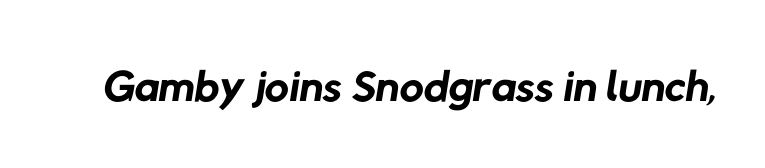
Q: Is the text bold? A: No.
Q: Is the typeface a serif or a sans-serif typeface? A: Sans-serif.
Q: Is the text underlined? A: No.
Q: Is the spacing between letters normal or unusually wide? A: Normal.
Q: Width (condensed, normal, or wide)? A: Normal.
Q: Stroke contrast? A: Low.
Q: x-height? A: Medium.
Q: Monospaced? A: No.
